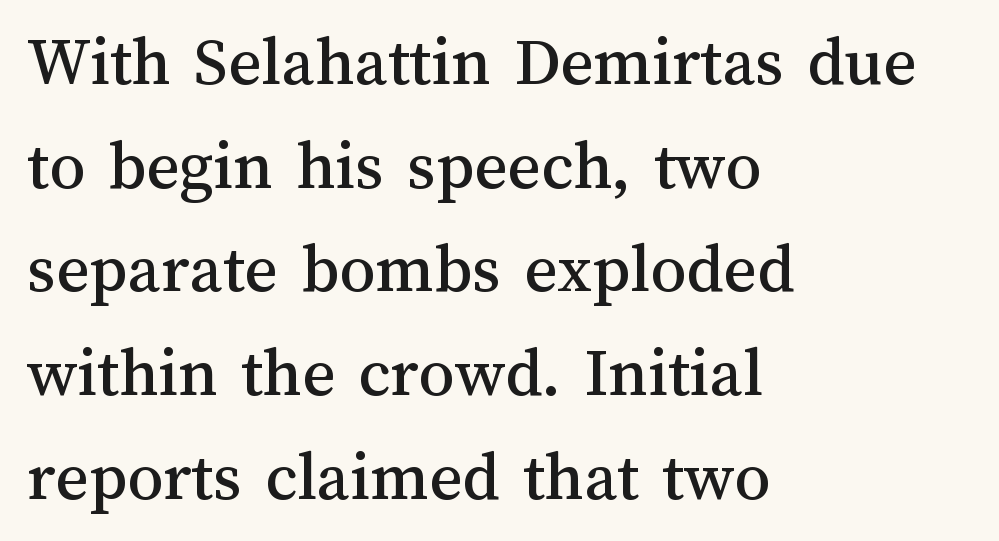
The image shows 71 px text type, upright; set left-aligned, normal line spacing (1.46x), normal letter spacing, not underlined; medium stroke contrast and a medium x-height.
